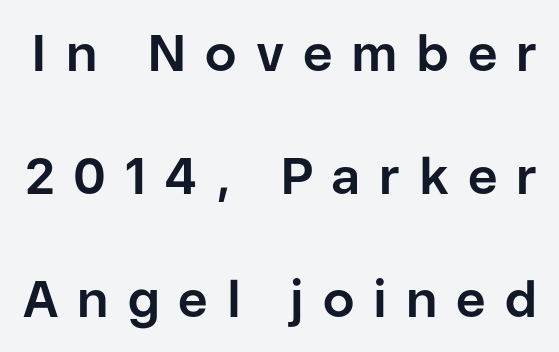
Q: Is the text bold? A: Yes.
Q: Is the text italic (slanted)? A: No, it is upright.
Q: Is the typeface a serif or a sans-serif typeface? A: Sans-serif.
Q: Is the text underlined? A: No.
Q: Is the spacing between letters normal or unusually wide? A: Unusually wide.
Q: Is the spacing between lines tight, normal or loose? A: Loose.
Q: Width (condensed, normal, or wide)? A: Normal.
Q: Stroke contrast? A: Low.
Q: x-height? A: Medium.
Q: Monospaced? A: No.
